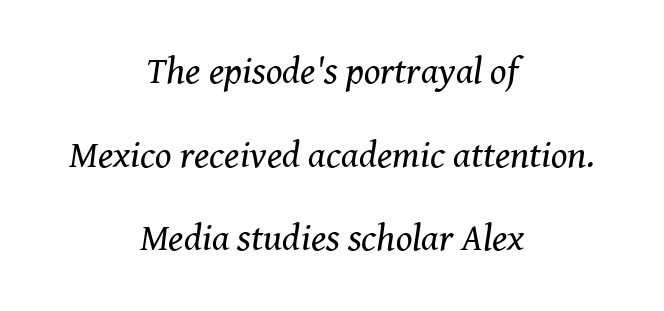
{"serif": "yes", "italic": "yes", "lean": "right", "slant_degrees": 8, "bold": "no", "weight": "regular", "width": "normal", "stroke_contrast": "medium", "x_height": "medium", "monospaced": "no", "underline": "no", "align": "center", "line_spacing": "loose", "line_spacing_ratio": 2.2, "letter_spacing": "normal", "letter_spacing_em": 0.0, "glyph_px": 38}
